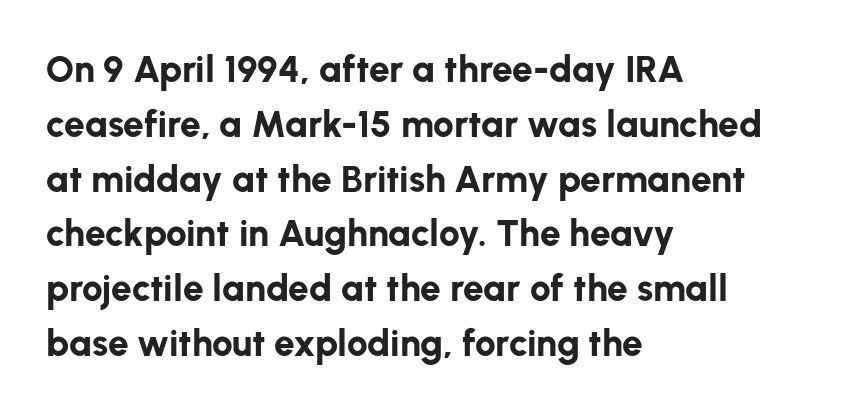
Q: Is the text bold? A: Yes.
Q: Is the text italic (slanted)? A: No, it is upright.
Q: Is the typeface a serif or a sans-serif typeface? A: Sans-serif.
Q: Is the text underlined? A: No.
Q: How is the paragraph aligned? A: Left-aligned.
Q: Is the spacing between letters normal or unusually wide? A: Normal.
Q: Is the spacing between lines tight, normal or loose? A: Normal.
Q: Width (condensed, normal, or wide)? A: Normal.
Q: Stroke contrast? A: Low.
Q: x-height? A: Medium.
Q: Monospaced? A: No.
